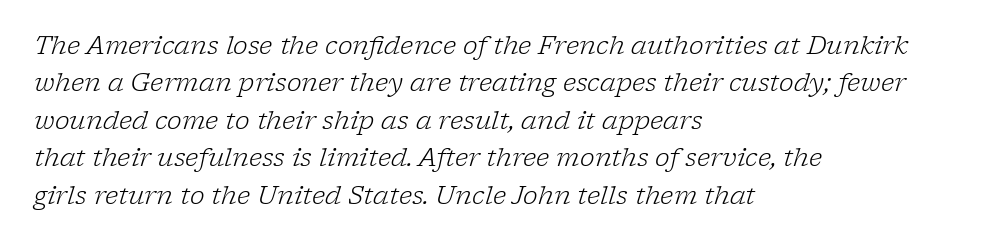
{"italic": "yes", "lean": "right", "slant_degrees": 17, "bold": "no", "underline": "no", "align": "left", "line_spacing": "normal", "line_spacing_ratio": 1.5, "letter_spacing": "normal", "letter_spacing_em": 0.0, "glyph_px": 25}
